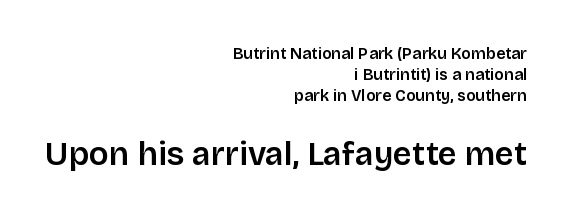
Q: Is the text italic (slanted)? A: No, it is upright.
Q: Is the typeface a serif or a sans-serif typeface? A: Sans-serif.
Q: Is the text underlined? A: No.
Q: How is the paragraph aligned? A: Right-aligned.
Q: Is the spacing between letters normal or unusually wide? A: Normal.
Q: Is the spacing between lines tight, normal or loose? A: Normal.
Q: Which block of text is set in a larger size, the first (top) or the second (bottom)? A: The second (bottom) one.
Q: Width (condensed, normal, or wide)? A: Normal.
Q: Stroke contrast? A: Low.
Q: x-height? A: Large.
Q: Monospaced? A: No.
